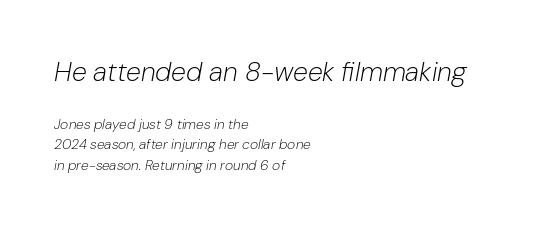
Q: Is the text bold? A: No.
Q: Is the text italic (slanted)? A: Yes, it leans right by about 10 degrees.
Q: Is the text underlined? A: No.
Q: How is the paragraph aligned? A: Left-aligned.
Q: Is the spacing between letters normal or unusually wide? A: Normal.
Q: Is the spacing between lines tight, normal or loose? A: Normal.
Q: Which block of text is set in a larger size, the first (top) or the second (bottom)? A: The first (top) one.
